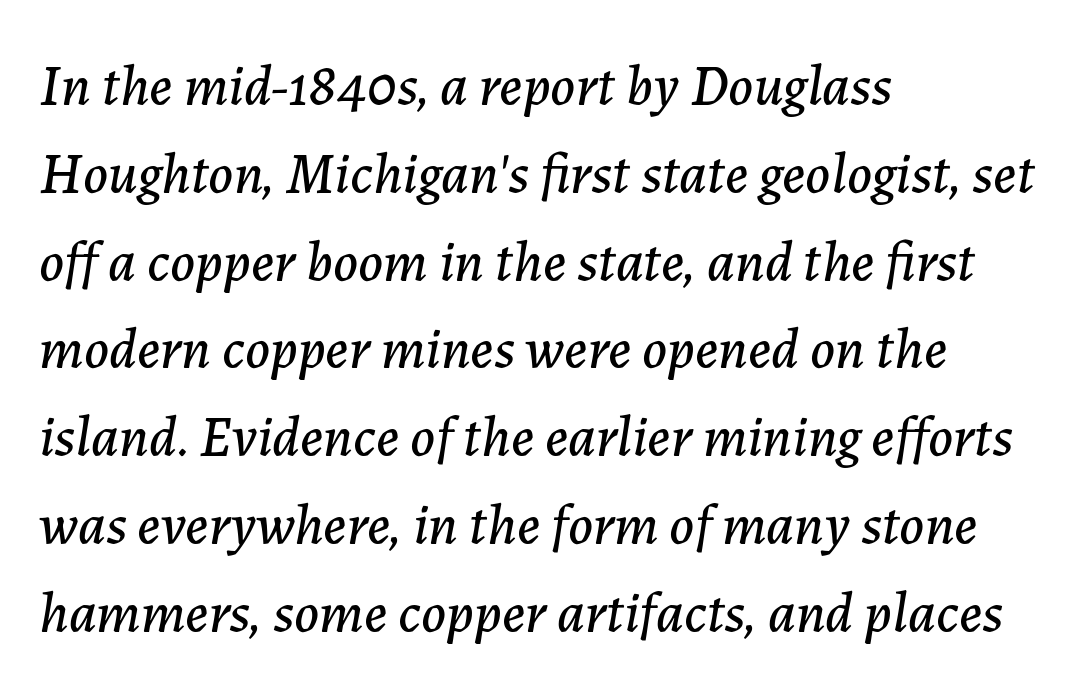
The image shows 57 px text type, italic (leaning right); set left-aligned, normal line spacing (1.54x), normal letter spacing, not underlined; low stroke contrast and a medium x-height.
